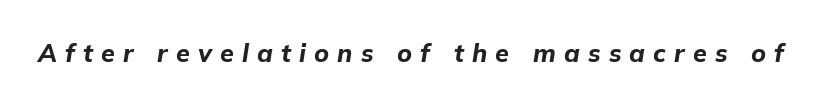
Q: Is the text bold? A: Yes.
Q: Is the text italic (slanted)? A: Yes, it leans right by about 9 degrees.
Q: Is the text underlined? A: No.
Q: Is the spacing between letters normal or unusually wide? A: Unusually wide.
